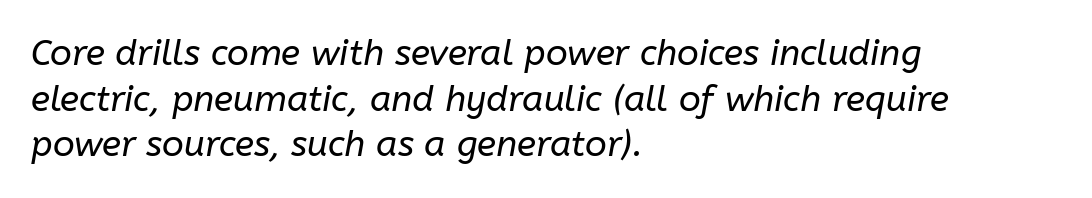
{"italic": "yes", "lean": "right", "slant_degrees": 10, "bold": "no", "weight": "regular", "width": "normal", "stroke_contrast": "low", "x_height": "medium", "monospaced": "no", "underline": "no", "align": "left", "line_spacing": "normal", "line_spacing_ratio": 1.27, "letter_spacing": "normal", "letter_spacing_em": 0.0, "glyph_px": 36}
